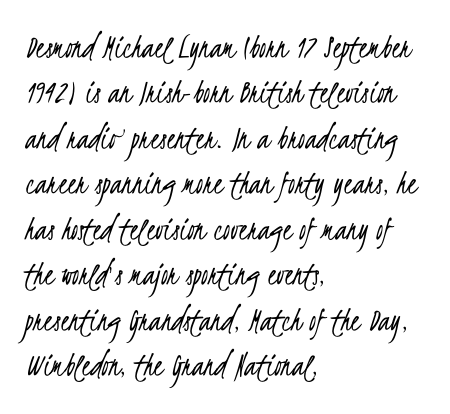
The image shows 35 px light, condensed sans-serif type; set left-aligned, normal line spacing (1.3x), normal letter spacing, not underlined; low stroke contrast and a small x-height.
